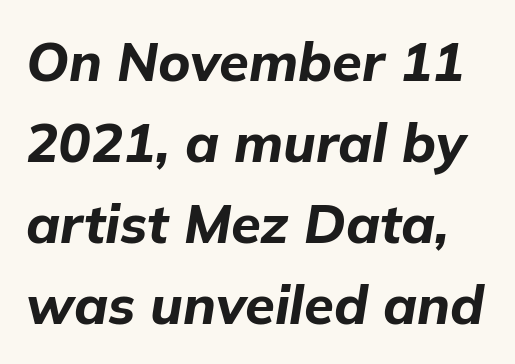
{"italic": "yes", "lean": "right", "slant_degrees": 9, "bold": "yes", "weight": "bold", "width": "normal", "stroke_contrast": "low", "x_height": "medium", "monospaced": "no", "underline": "no", "line_spacing": "normal", "line_spacing_ratio": 1.5, "letter_spacing": "normal", "letter_spacing_em": 0.0, "glyph_px": 54}
